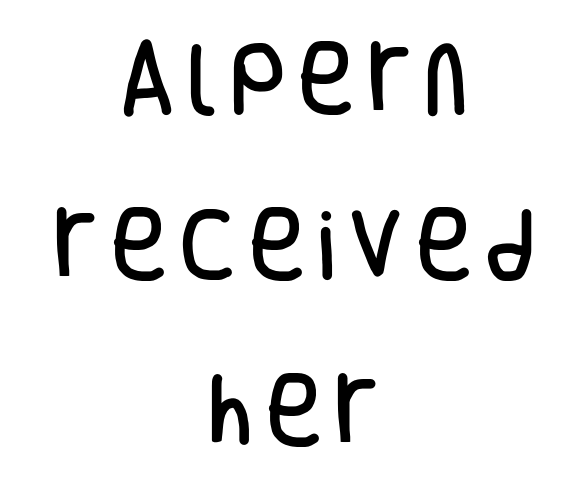
The image shows 78 px condensed sans-serif type, upright; set centered, loose line spacing (2.13x), not underlined; low stroke contrast and a large x-height.
